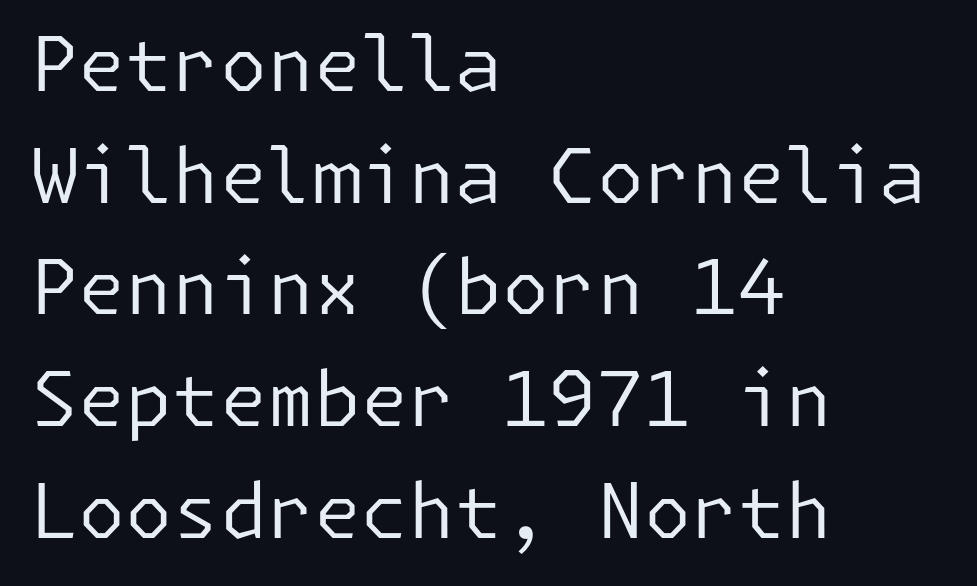
These lines keep a tight, regular rhythm from letter to letter. Interline gaps are of average width in this sample. Nothing sits at the stroke ends, so this counts as sans-serif. Letters rest on an invisible, unmarked baseline. The strokes carry an ordinary text weight at most. The typography opts for an upright posture over an oblique one.
